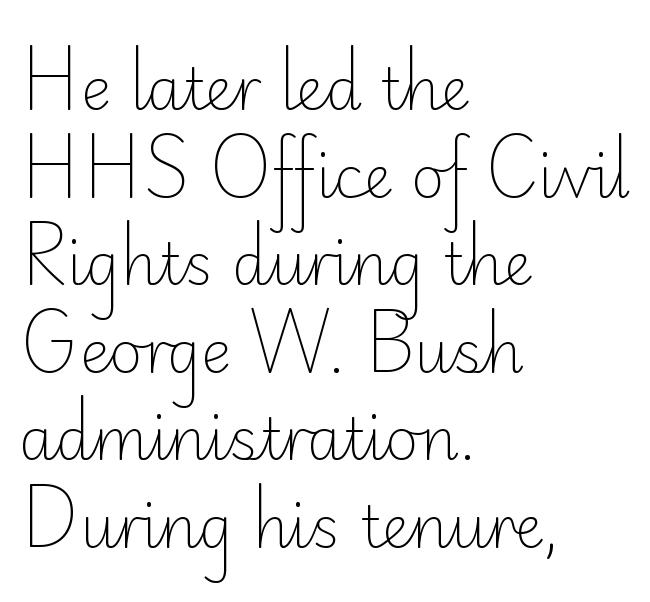
The image shows 58 px light sans-serif type, upright; set left-aligned, normal line spacing (1.51x), normal letter spacing, not underlined; low stroke contrast and a small x-height.
